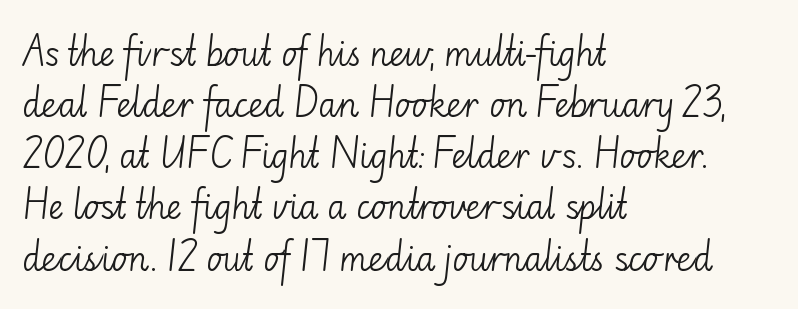
Q: Is the text bold? A: No.
Q: Is the text italic (slanted)? A: Yes.
Q: Is the typeface a serif or a sans-serif typeface? A: Sans-serif.
Q: Is the text underlined? A: No.
Q: How is the paragraph aligned? A: Left-aligned.
Q: Is the spacing between letters normal or unusually wide? A: Normal.
Q: Is the spacing between lines tight, normal or loose? A: Normal.
Q: Width (condensed, normal, or wide)? A: Normal.
Q: Stroke contrast? A: Low.
Q: x-height? A: Small.
Q: Monospaced? A: No.
